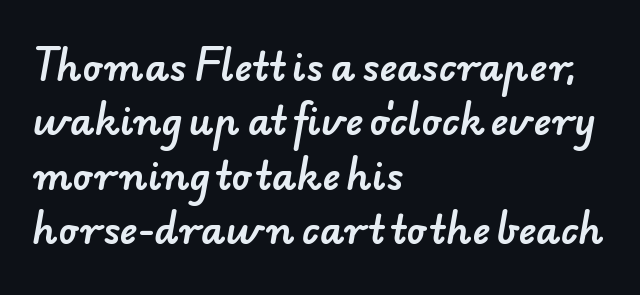
Q: Is the typeface a serif or a sans-serif typeface? A: Sans-serif.
Q: Is the text underlined? A: No.
Q: How is the paragraph aligned? A: Left-aligned.
Q: Is the spacing between letters normal or unusually wide? A: Normal.
Q: Is the spacing between lines tight, normal or loose? A: Normal.
Q: Width (condensed, normal, or wide)? A: Normal.
Q: Stroke contrast? A: Low.
Q: x-height? A: Small.
Q: Monospaced? A: No.
